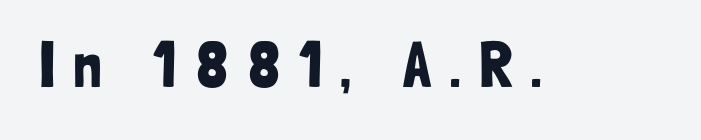
Q: Is the text italic (slanted)? A: No, it is upright.
Q: Is the typeface a serif or a sans-serif typeface? A: Sans-serif.
Q: Is the text underlined? A: No.
Q: Is the spacing between letters normal or unusually wide? A: Unusually wide.
Q: Width (condensed, normal, or wide)? A: Condensed.
Q: Stroke contrast? A: Low.
Q: x-height? A: Medium.
Q: Monospaced? A: No.
